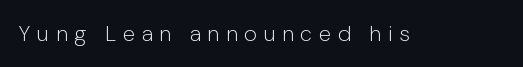
Q: Is the text bold? A: No.
Q: Is the text italic (slanted)? A: No, it is upright.
Q: Is the text underlined? A: No.
Q: Is the spacing between letters normal or unusually wide? A: Unusually wide.
